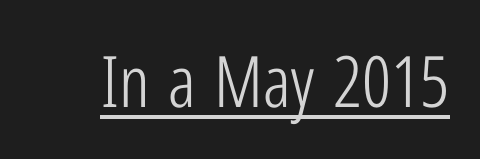
{"serif": "no", "italic": "no", "bold": "no", "weight": "light", "width": "condensed", "stroke_contrast": "low", "x_height": "medium", "monospaced": "no", "underline": "yes", "letter_spacing": "normal", "letter_spacing_em": 0.0, "glyph_px": 71}
